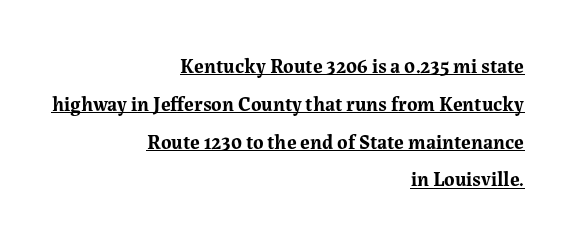
Beneath each row of characters lies a ruled line. Characters remain perfectly vertical along every line. These lines stack with their right ends in a neat column. The face used here has the dense, thick strokes of a bold. Standard letterfit; no display-style spreading of the glyphs.
